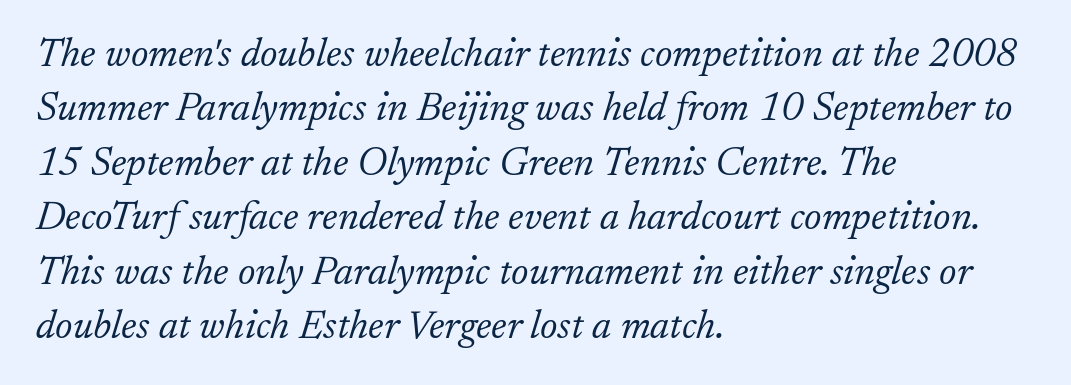
Each letter's strokes conclude with small projecting serifs. The strip under each line holds only bare page. Emphasis-style slanted type is in use. Summary of weight: not heavy and not bold. Standard letterfit; no display-style spreading of the glyphs. The leading is moderate, giving the passage an even texture.
